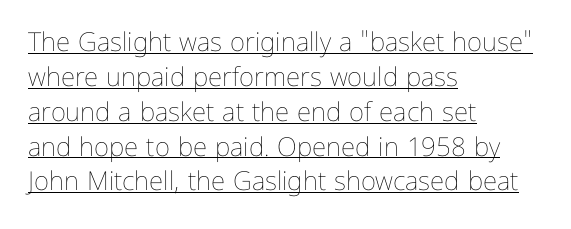
Q: Is the text bold? A: No.
Q: Is the text italic (slanted)? A: No, it is upright.
Q: Is the text underlined? A: Yes.
Q: How is the paragraph aligned? A: Left-aligned.
Q: Is the spacing between letters normal or unusually wide? A: Normal.
Q: Is the spacing between lines tight, normal or loose? A: Normal.
